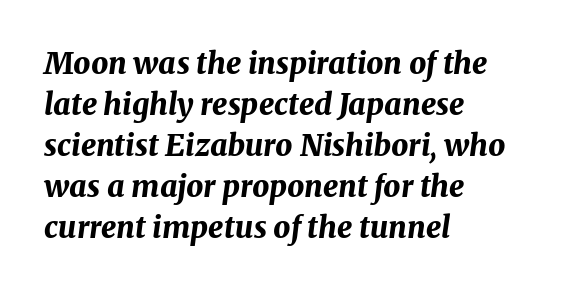
The baseline area is clear. You could not count columns in this text — the font is proportionally spaced. The letters are slanted; this is an italic face. One glance says typical: line gaps are just what's usual. Weight: bold.
